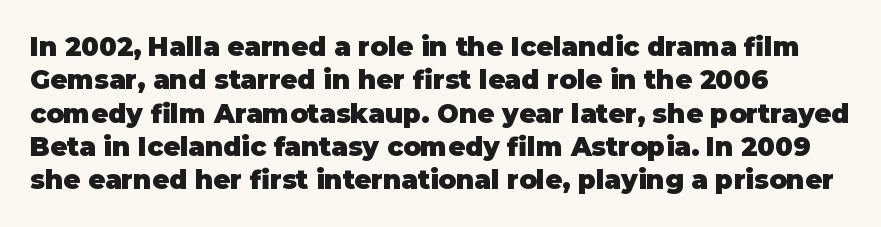
The image shows 26 px bold type, upright; set left-aligned, normal line spacing (1.28x), normal letter spacing, not underlined.
